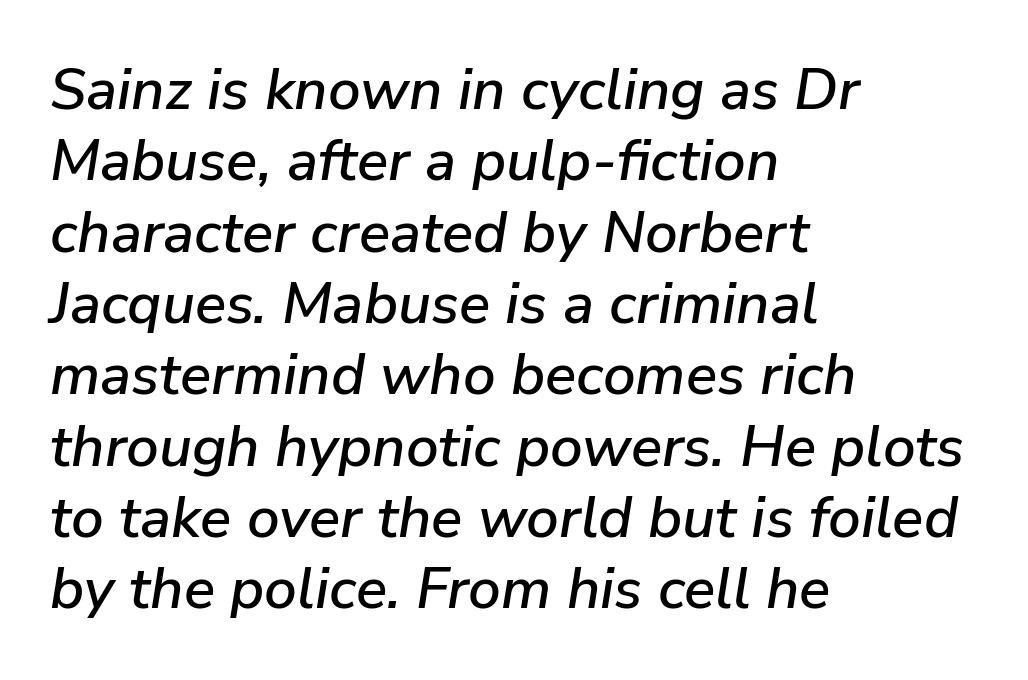
{"italic": "yes", "lean": "right", "slant_degrees": 9, "width": "normal", "stroke_contrast": "low", "x_height": "medium", "monospaced": "no", "underline": "no", "align": "left", "line_spacing_ratio": 1.23, "letter_spacing": "normal", "letter_spacing_em": 0.0, "glyph_px": 58}
